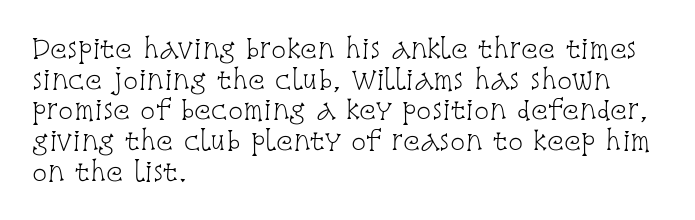
The letters look calm and open, with moderate or lighter stems. Descenders are the only things crossing below the line. Left-aligned paragraph, ragged on the right. Short note: letters normally spaced.
